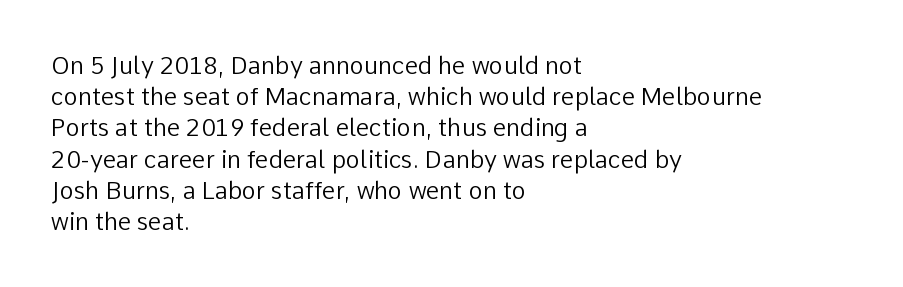
Q: Is the text bold? A: No.
Q: Is the text italic (slanted)? A: No, it is upright.
Q: Is the text underlined? A: No.
Q: How is the paragraph aligned? A: Left-aligned.
Q: Is the spacing between letters normal or unusually wide? A: Normal.
Q: Is the spacing between lines tight, normal or loose? A: Normal.
